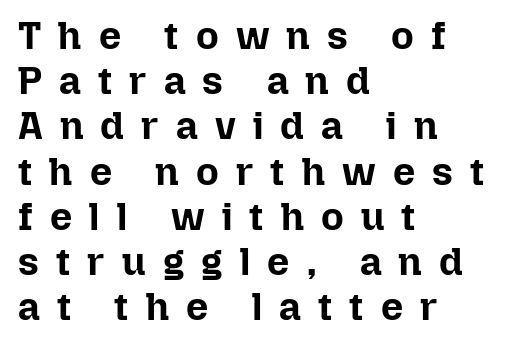
{"italic": "no", "bold": "yes", "weight": "bold", "width": "normal", "stroke_contrast": "low", "x_height": "medium", "monospaced": "no", "underline": "no", "align": "left", "line_spacing_ratio": 1.16, "letter_spacing": "wide", "letter_spacing_em": 0.44, "glyph_px": 39}
